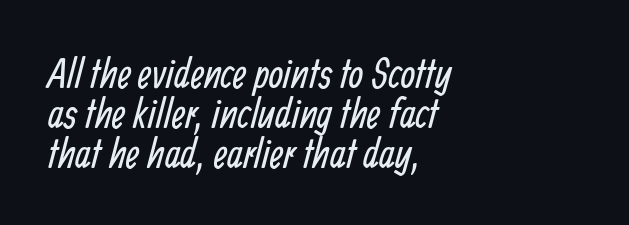
These lines stack with their left ends in a neat column. The glyphs are unaccompanied by any horizontal stroke below them. Baseline-to-baseline distance is barely more than the letter height. The weight tops out at a normal text grade. Varying glyph widths throughout — classic text-font behaviour.
